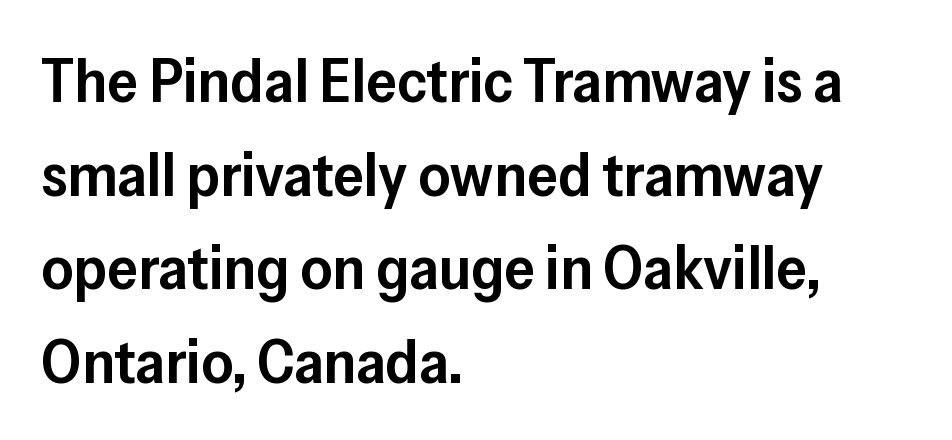
The image shows 62 px semibold sans-serif type, upright; set left-aligned, normal line spacing (1.51x), normal letter spacing, not underlined; low stroke contrast and a medium x-height.
